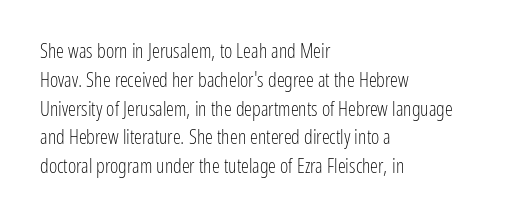
Q: Is the text bold? A: No.
Q: Is the text italic (slanted)? A: No, it is upright.
Q: Is the text underlined? A: No.
Q: How is the paragraph aligned? A: Left-aligned.
Q: Is the spacing between letters normal or unusually wide? A: Normal.
Q: Is the spacing between lines tight, normal or loose? A: Normal.
